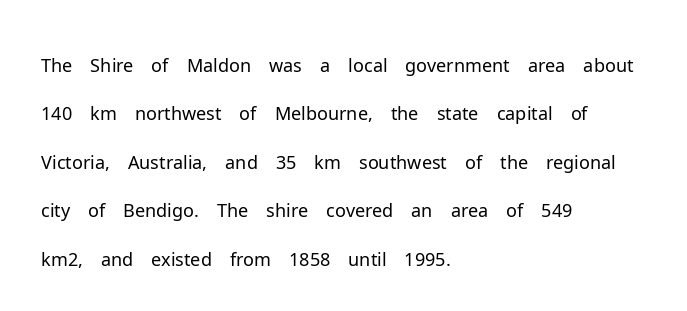
This is the regular roman posture of the typeface. Counters stay open thanks to moderate or lighter strokes. Anything drawn beneath the words? Only blank space. One-word summary of the alignment: left.
